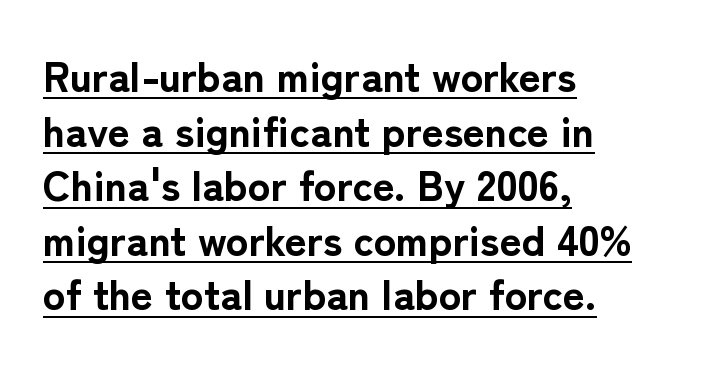
The block of text has a typical density, with ordinary space between rows. Here the designer chose a conventional face with non-uniform glyph widths. Is the letter spacing exaggerated? No — it looks like the ordinary default. Is the type bold? Yes — the strokes are clearly thick and heavy. The letters stand straight up with perfectly vertical stems. The face used here is a sans, in the tradition of grotesques and geometrics.
